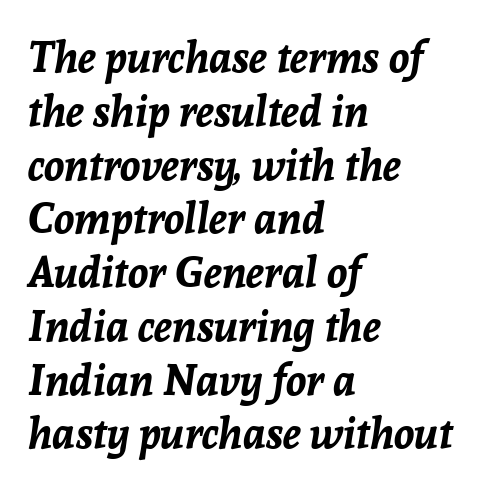
You could call the tracking neutral — neither tight nor loose. The face used here has the dense, thick strokes of a bold. The passage shown is typed in a proportional face where columns would drift. Leading: standard. Just letters on the line, the space beneath them empty. The rendering anchors every line to the left-hand side.
